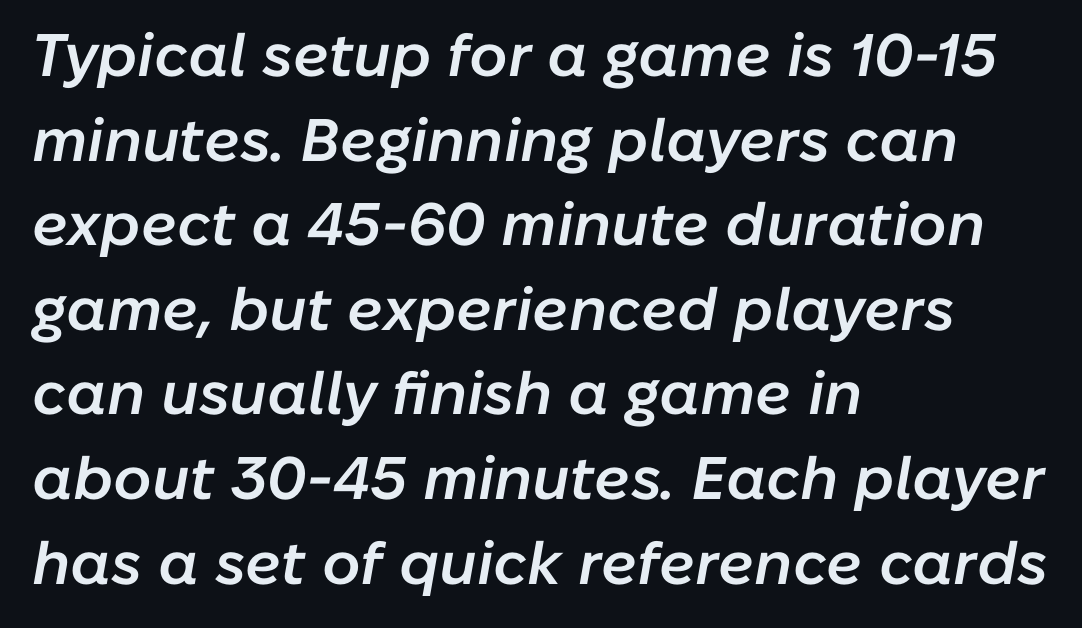
{"italic": "yes", "lean": "right", "slant_degrees": 10, "bold": "semi", "weight": "semibold", "width": "normal", "stroke_contrast": "low", "x_height": "medium", "monospaced": "no", "underline": "no", "align": "left", "line_spacing": "normal", "line_spacing_ratio": 1.41, "letter_spacing": "normal", "letter_spacing_em": 0.0, "glyph_px": 60}
